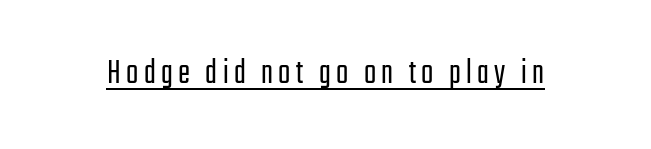
{"serif": "no", "italic": "no", "bold": "no", "weight": "light", "width": "condensed", "stroke_contrast": "low", "x_height": "medium", "monospaced": "no", "underline": "yes", "glyph_px": 36}
